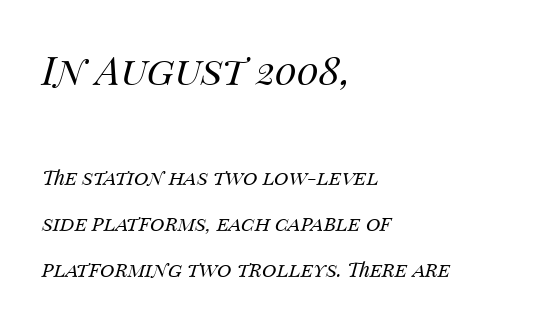
The image shows 39 px regular-weight type, italic (leaning right); set left-aligned, loose line spacing (2.3x), normal letter spacing, not underlined; the first (top) block is 1.95x larger; medium stroke contrast and a large x-height.
